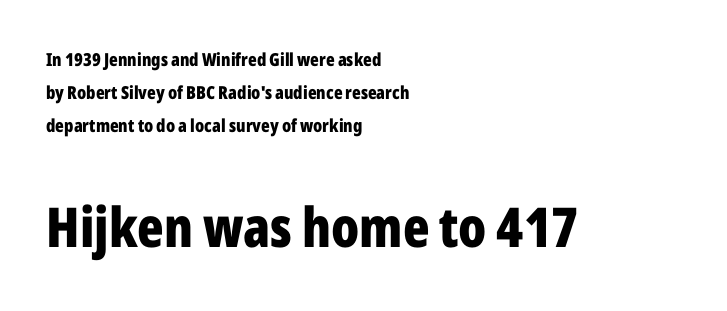
The image shows 55 px bold, condensed sans-serif type, upright; set left-aligned, line spacing 1.82x, normal letter spacing, not underlined; the second (bottom) block is 3.06x larger; low stroke contrast and a medium x-height.
